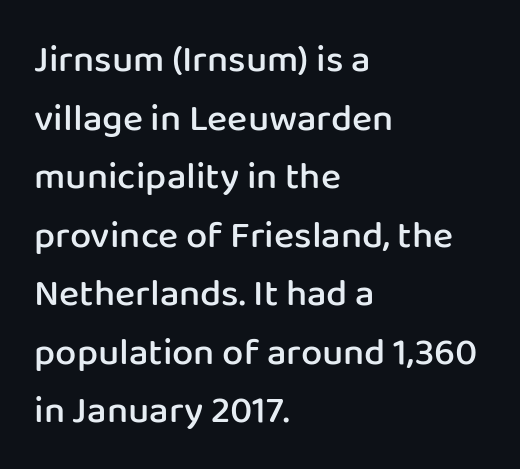
The image shows 38 px semibold sans-serif type, upright; set left-aligned, normal line spacing (1.54x), normal letter spacing, not underlined; low stroke contrast and a medium x-height.
